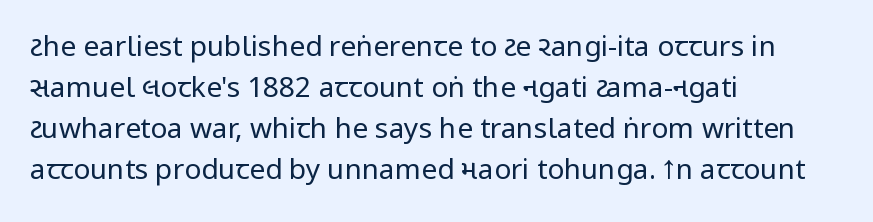
{"serif": "no", "italic": "no", "bold": "no", "weight": "regular", "width": "condensed", "stroke_contrast": "low", "x_height": "large", "monospaced": "no", "underline": "no", "align": "left", "line_spacing": "normal", "line_spacing_ratio": 1.47, "letter_spacing": "normal", "letter_spacing_em": 0.0, "glyph_px": 28}
